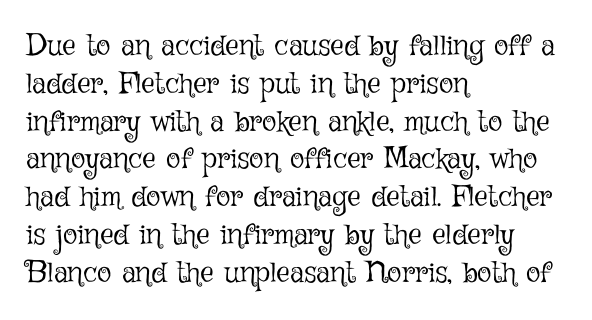
{"italic": "no", "bold": "no", "weight": "light", "width": "normal", "stroke_contrast": "low", "x_height": "medium", "monospaced": "no", "underline": "no", "align": "left", "line_spacing": "normal", "line_spacing_ratio": 1.26, "letter_spacing": "normal", "letter_spacing_em": 0.0, "glyph_px": 30}
